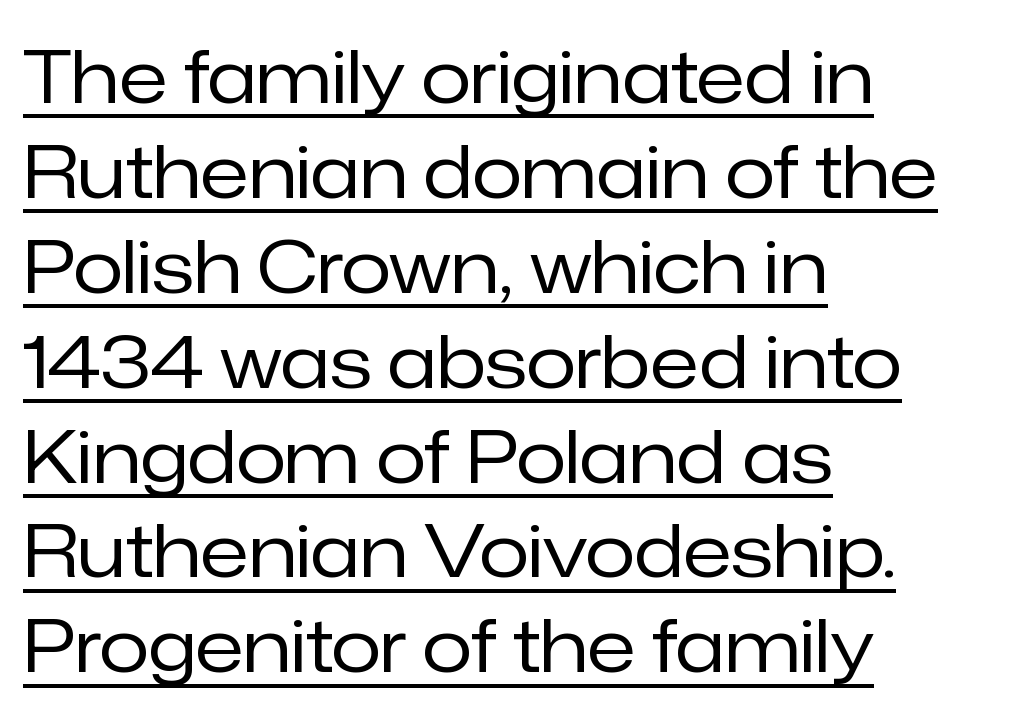
Teacher's note: observe the even left margin — that is flush-left alignment. Does extra space separate the letters? No, they use regular spacing. Leading matches the norm, producing a regular column. Decoration check: the copy is underlined.
